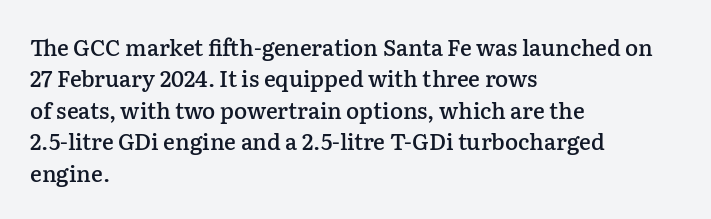
Q: Is the text bold? A: Semi-bold.
Q: Is the text italic (slanted)? A: No, it is upright.
Q: Is the text underlined? A: No.
Q: How is the paragraph aligned? A: Left-aligned.
Q: Is the spacing between letters normal or unusually wide? A: Normal.
Q: Is the spacing between lines tight, normal or loose? A: Normal.
